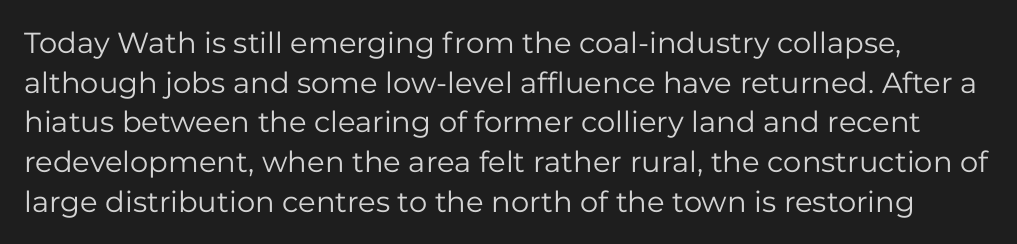
No heavy texture on the line: the type isn't bold. No extra tracking has been applied to these lines. If you measured baseline to baseline, you'd find a middling distance. In terms of posture, this sample is upright. Check where the strokes stop: nothing finishes them off — pure sans. Character widths vary here, with narrow letters taking less room than wide ones.
